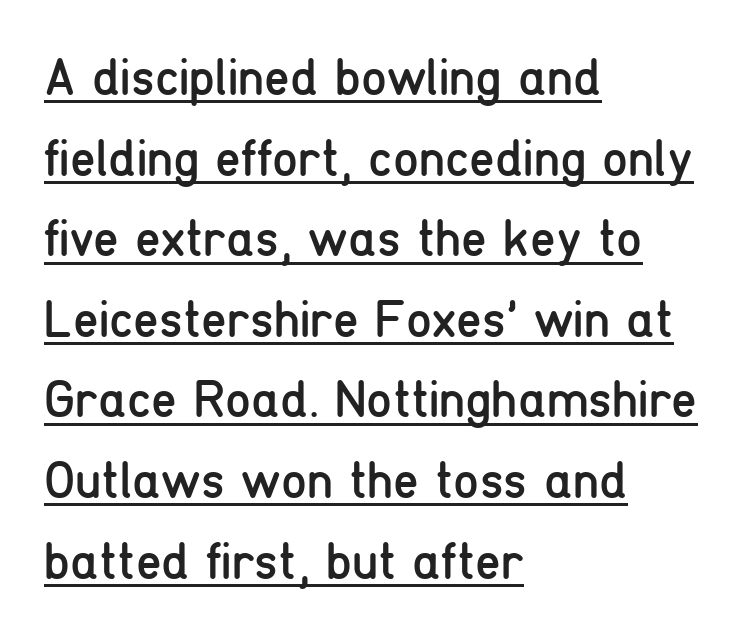
Proportional: the letters do not fall into vertical columns. Italic: no, the glyphs are upright roman. The rendering shows plain stroke endings on the letterforms — a sans-serif design. Line spacing here is normal. The rendering keeps characters at their native spacing.
